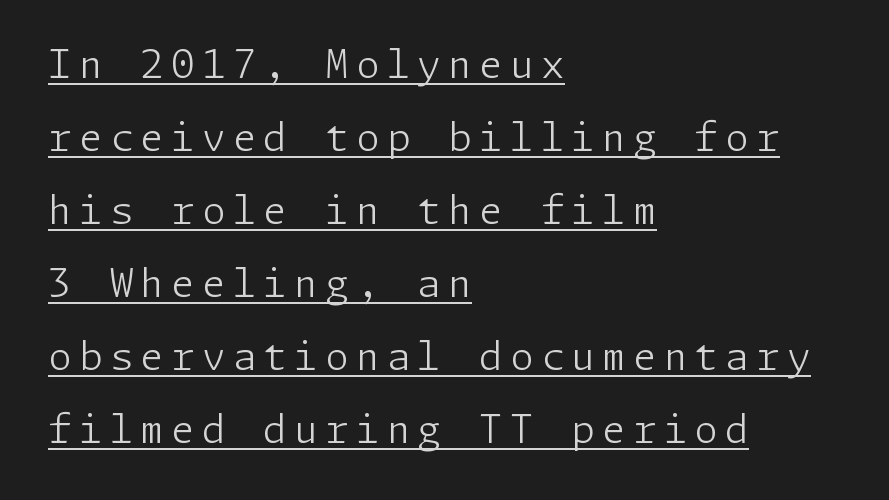
Q: Is the text bold? A: No.
Q: Is the text italic (slanted)? A: No, it is upright.
Q: Is the typeface a serif or a sans-serif typeface? A: Sans-serif.
Q: Is the text underlined? A: Yes.
Q: How is the paragraph aligned? A: Left-aligned.
Q: Is the spacing between lines tight, normal or loose? A: Loose.
Q: Width (condensed, normal, or wide)? A: Normal.
Q: Stroke contrast? A: Low.
Q: x-height? A: Medium.
